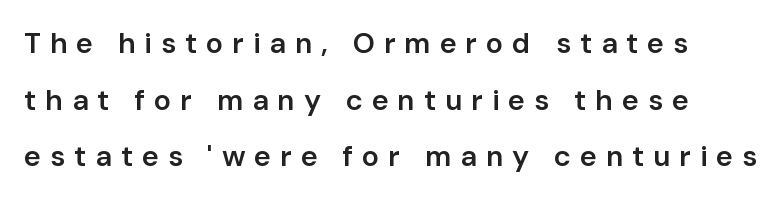
{"serif": "no", "italic": "no", "bold": "semi", "weight": "semibold", "width": "normal", "stroke_contrast": "low", "x_height": "medium", "monospaced": "no", "underline": "no", "line_spacing": "loose", "line_spacing_ratio": 1.95, "letter_spacing": "wide", "letter_spacing_em": 0.3, "glyph_px": 29}
